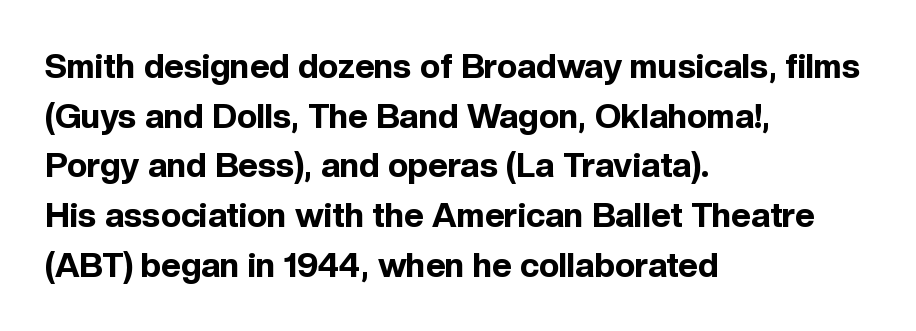
{"serif": "no", "italic": "no", "bold": "yes", "weight": "bold", "width": "normal", "x_height": "medium", "monospaced": "no", "underline": "no", "align": "left", "line_spacing": "normal", "line_spacing_ratio": 1.46, "letter_spacing": "normal", "letter_spacing_em": 0.0, "glyph_px": 34}
